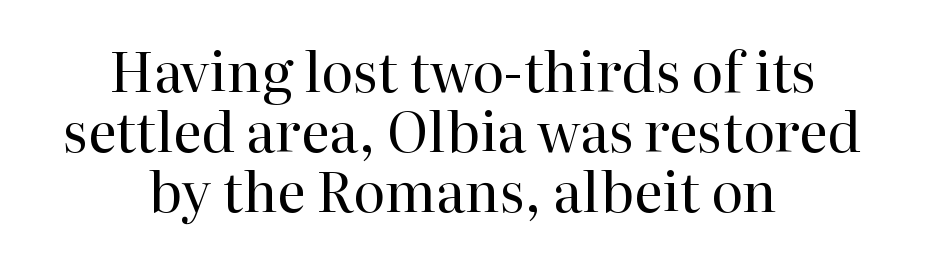
{"serif": "yes", "italic": "no", "bold": "no", "weight": "regular", "width": "normal", "stroke_contrast": "high", "x_height": "medium", "monospaced": "no", "underline": "no", "align": "center", "line_spacing": "tight", "line_spacing_ratio": 1.09, "letter_spacing": "normal", "letter_spacing_em": 0.0, "glyph_px": 55}
